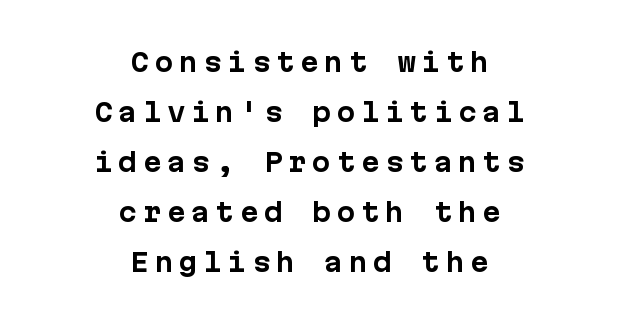
Q: Is the text bold? A: Yes.
Q: Is the text italic (slanted)? A: No, it is upright.
Q: Is the text underlined? A: No.
Q: How is the paragraph aligned? A: Centered.
Q: Is the spacing between letters normal or unusually wide? A: Unusually wide.
Q: Is the spacing between lines tight, normal or loose? A: Loose.
